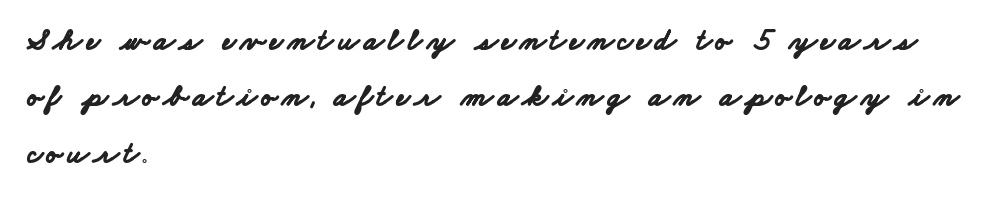
{"serif": "no", "bold": "yes", "weight": "bold", "width": "wide", "stroke_contrast": "low", "x_height": "small", "monospaced": "no", "underline": "no", "align": "left", "line_spacing_ratio": 1.88, "glyph_px": 30}
